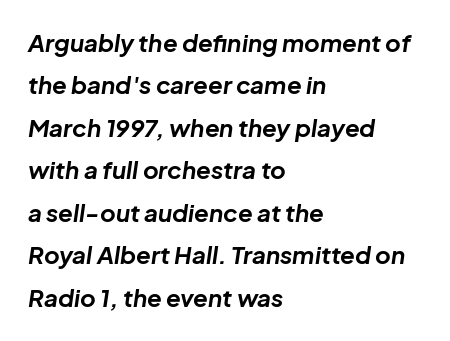
The image shows 24 px bold type, italic (leaning right); set left-aligned, line spacing 1.77x, normal letter spacing, not underlined.
